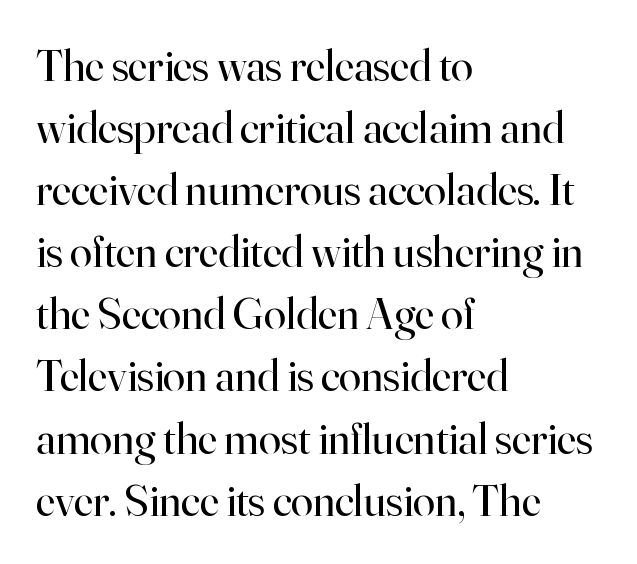
Weight: regular or lighter. Reading down the column, the eye jumps a familiar distance to each next line. In terms of posture, this sample is upright. Decoration check: the copy has no underline. The face used here is seriffed, in the tradition of book romans.
